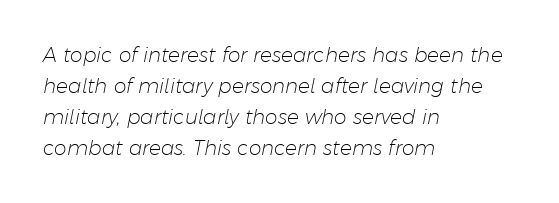
Check the space under the baseline: it is left empty. The rendering applies a slant to the glyphs. The typesetter chose a ragged-right arrangement here. Letters have the restrained weight of plain body copy at most. There is no visible air inserted between adjacent glyphs.
